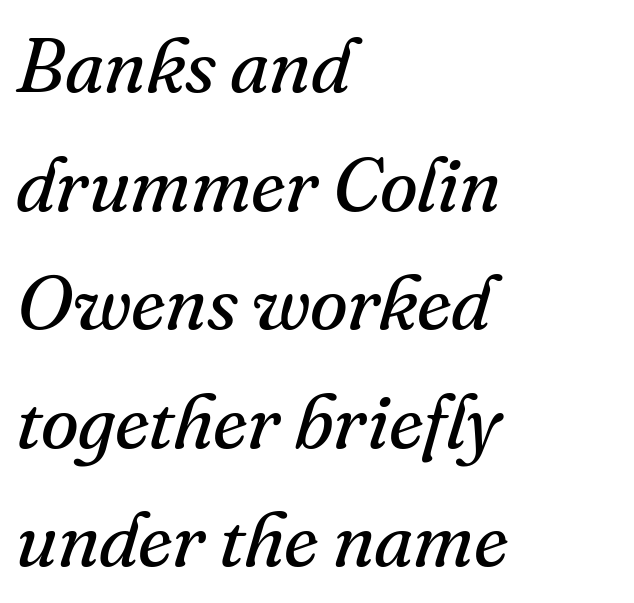
{"serif": "yes", "italic": "yes", "lean": "right", "slant_degrees": 16, "bold": "no", "weight": "regular", "width": "normal", "stroke_contrast": "medium", "x_height": "small", "monospaced": "no", "underline": "no", "align": "left", "line_spacing": "normal", "line_spacing_ratio": 1.54, "letter_spacing": "normal", "letter_spacing_em": 0.0, "glyph_px": 77}
